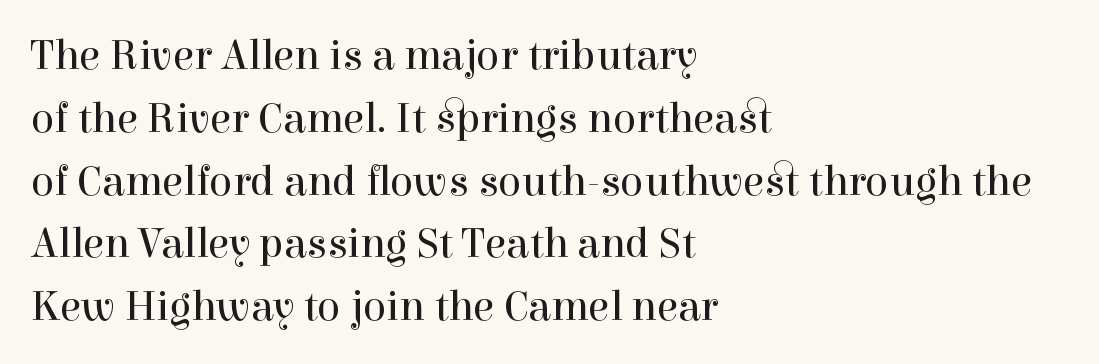
The image shows 43 px regular-weight serif type, upright; set left-aligned, normal line spacing (1.46x), normal letter spacing, not underlined; a medium x-height.
